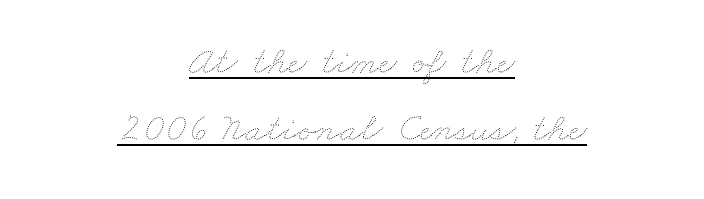
The image shows 40 px thin, wide type; set centered, normal line spacing (1.67x), normal letter spacing, underlined; medium stroke contrast and a small x-height.
